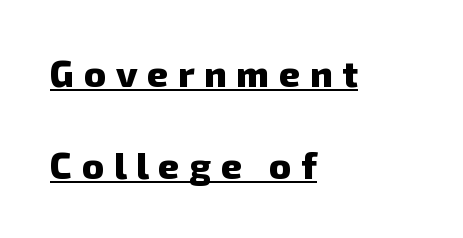
Vertical spacing — loose. These lines have a slow, spaced-out rhythm from letter to letter. Heft: maximum for text — a bold. The sample's only ornament is a line tracing under the words. Proportional: the letters do not fall into vertical columns. If you drew a ruler down the left edge, every line would touch it.
